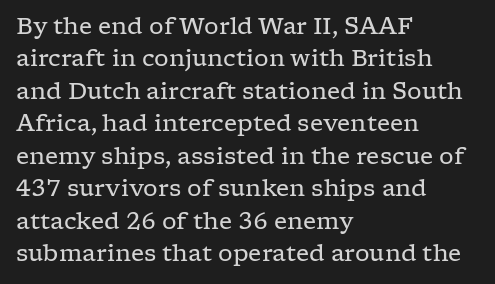
The image shows 23 px text type, upright; set left-aligned, normal line spacing (1.41x), normal letter spacing, not underlined.
